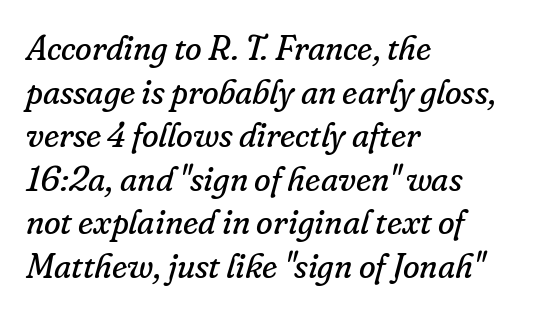
{"serif": "yes", "italic": "yes", "lean": "right", "slant_degrees": 16, "bold": "no", "weight": "regular", "width": "normal", "stroke_contrast": "low", "x_height": "small", "monospaced": "no", "underline": "no", "align": "left", "line_spacing": "normal", "line_spacing_ratio": 1.28, "letter_spacing": "normal", "letter_spacing_em": 0.0, "glyph_px": 34}
